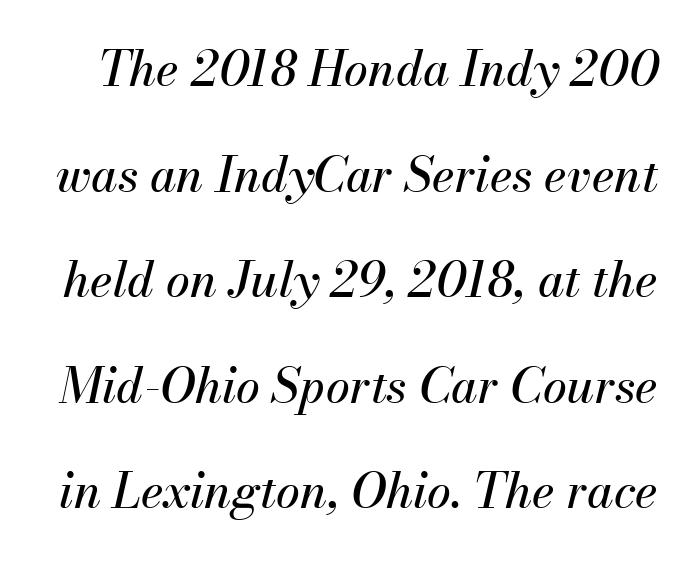
{"italic": "yes", "lean": "right", "slant_degrees": 13, "width": "normal", "stroke_contrast": "medium", "x_height": "small", "monospaced": "no", "underline": "no", "line_spacing": "loose", "line_spacing_ratio": 2.2, "letter_spacing": "normal", "letter_spacing_em": 0.0, "glyph_px": 48}
